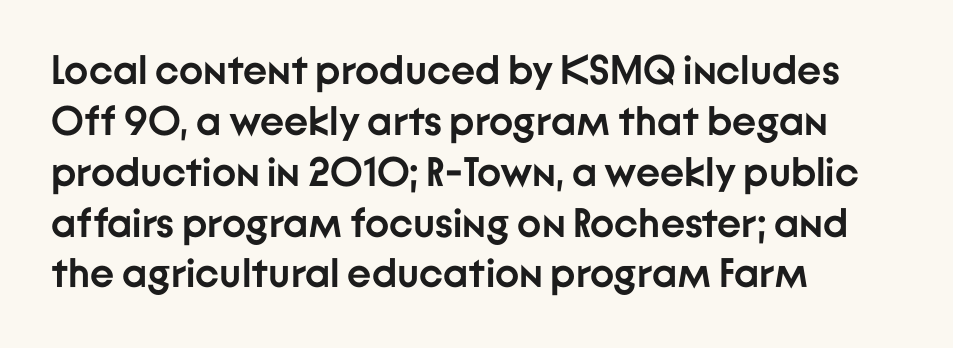
On the weight axis this lands at bold, roughly 700. Caption: standard tracking, unaltered. You could not count columns in this text — the font is proportionally spaced. Bare-footed words on every line. The face used here is a sans, in the tradition of grotesques and geometrics. Nope, not italic — everything's standing straight.
